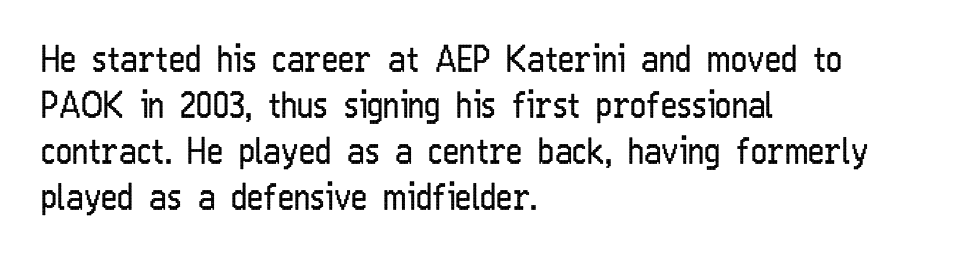
Q: Is the text bold? A: No.
Q: Is the text italic (slanted)? A: No, it is upright.
Q: Is the typeface a serif or a sans-serif typeface? A: Sans-serif.
Q: Is the text underlined? A: No.
Q: How is the paragraph aligned? A: Left-aligned.
Q: Is the spacing between letters normal or unusually wide? A: Normal.
Q: Is the spacing between lines tight, normal or loose? A: Normal.
Q: Width (condensed, normal, or wide)? A: Condensed.
Q: Stroke contrast? A: Low.
Q: x-height? A: Medium.
Q: Monospaced? A: No.
